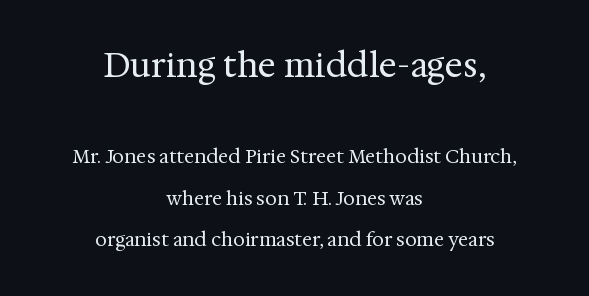
Q: Is the text bold? A: No.
Q: Is the text italic (slanted)? A: No, it is upright.
Q: Is the typeface a serif or a sans-serif typeface? A: Serif.
Q: Is the text underlined? A: No.
Q: How is the paragraph aligned? A: Centered.
Q: Is the spacing between letters normal or unusually wide? A: Normal.
Q: Is the spacing between lines tight, normal or loose? A: Loose.
Q: Which block of text is set in a larger size, the first (top) or the second (bottom)? A: The first (top) one.
Q: Width (condensed, normal, or wide)? A: Normal.
Q: Stroke contrast? A: Medium.
Q: x-height? A: Medium.
Q: Monospaced? A: No.
